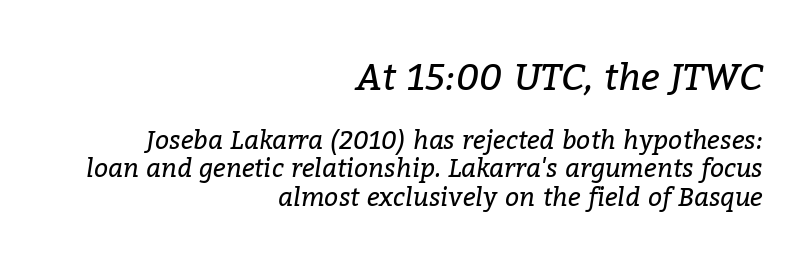
The lettering tilts uniformly, giving the passage an italic look. You get the large type first, then a drop to smaller type. The glyphs in this specimen are seriffed. Observe the ordinary spacing: letters are neighbours, not strangers. Proportional: the letters do not fall into vertical columns.
